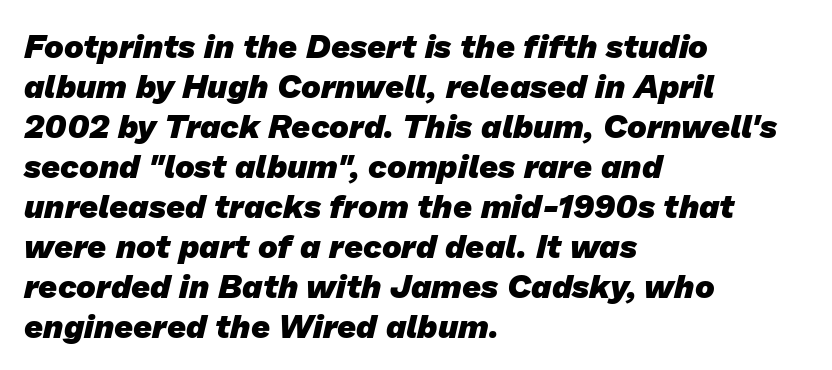
{"serif": "no", "bold": "yes", "weight": "heavy", "width": "normal", "stroke_contrast": "low", "x_height": "medium", "monospaced": "no", "underline": "no", "align": "left", "line_spacing_ratio": 1.21, "letter_spacing": "normal", "letter_spacing_em": 0.0, "glyph_px": 33}
